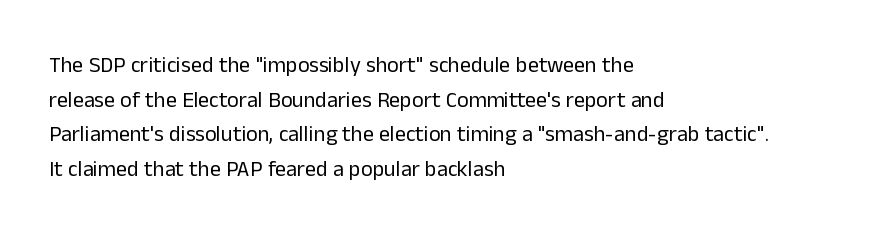
The image shows 22 px text type, upright; set left-aligned, normal line spacing (1.57x), normal letter spacing, not underlined.
